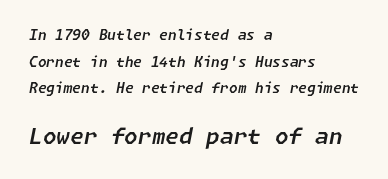
Q: Is the text italic (slanted)? A: Yes, it leans right by about 11 degrees.
Q: Is the text underlined? A: No.
Q: How is the paragraph aligned? A: Left-aligned.
Q: Is the spacing between letters normal or unusually wide? A: Normal.
Q: Is the spacing between lines tight, normal or loose? A: Loose.
Q: Which block of text is set in a larger size, the first (top) or the second (bottom)? A: The second (bottom) one.
